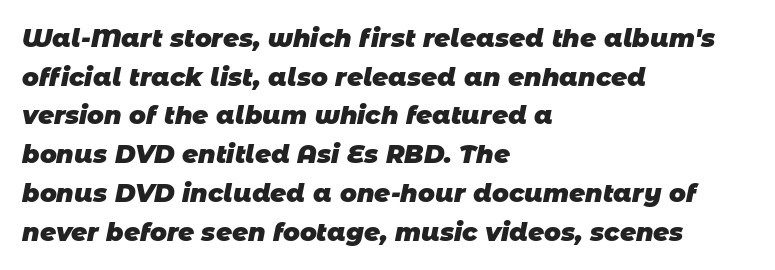
The ragged edge is on the right, which tells us the setting is flush left. Any mark beneath the type? The region is blank. The letters sit at their default tracking, neither squeezed nor spread. The face used here has the dense, thick strokes of a bold. Interline gaps are of average width in this sample.
